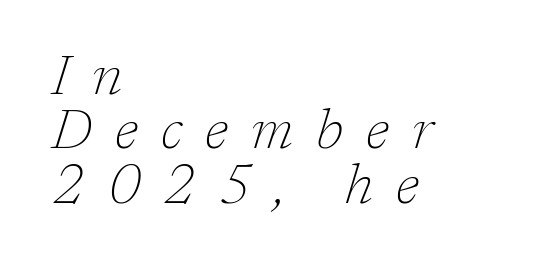
Leading is clearly below the norm, producing a dense column. Proportional: the letters do not fall into vertical columns. Glyph-to-glyph distance is far greater than everyday printed text. Yep, those are serifs on the letters. The passage shown leans; its letterforms are oblique.
